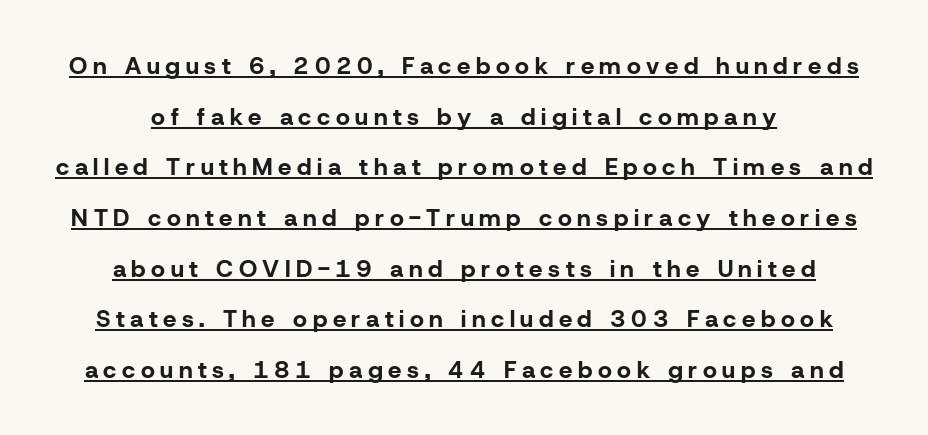
{"italic": "no", "bold": "yes", "underline": "yes", "align": "center", "line_spacing": "loose", "line_spacing_ratio": 2.11, "letter_spacing": "wide", "letter_spacing_em": 0.23, "glyph_px": 24}
